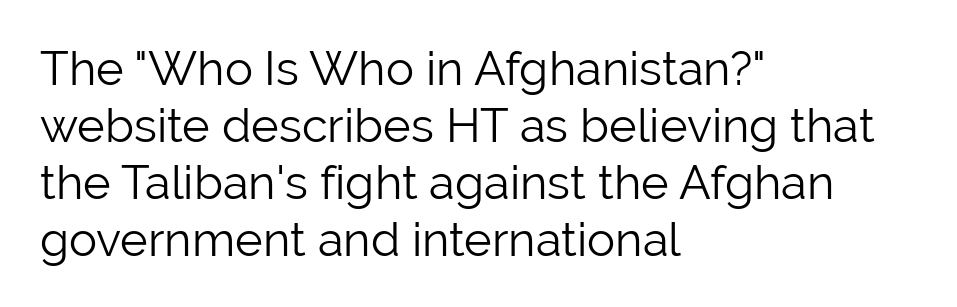
The rendering shows plain stroke endings on the letterforms — a sans-serif design. Tracking here is standard; glyphs follow each other at the usual distance. Think of a printed novel: that variable character pitch is what you see here. Each stroke keeps to a modest, everyday thickness or less.
